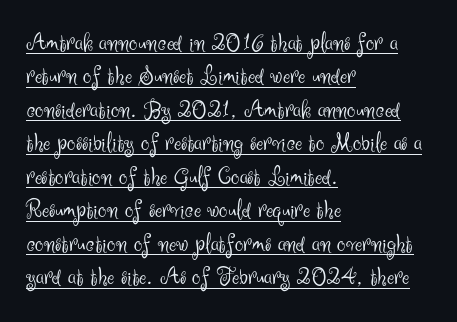
The image shows 27 px text type, upright; set left-aligned, line spacing 1.24x, normal letter spacing, underlined.
